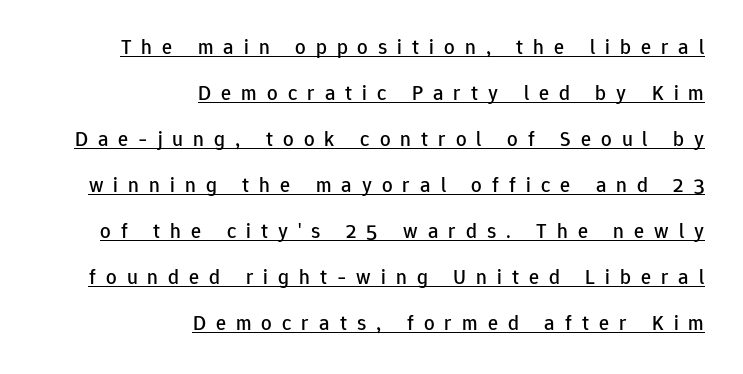
You can see a thin bar hugging the bottom of the glyphs. Every stem runs plumb, perpendicular to the baseline. Baseline-to-baseline distance is far greater than the letter height. Caption: multi-line text, flush right, ragged left.
